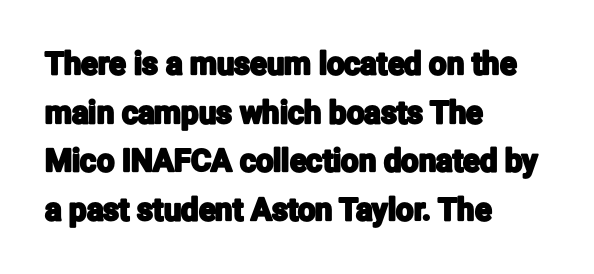
The face used here is proportionally spaced, like ordinary book or web type. Interline gaps are of average width in this sample. Nobody touched the tracking dial on this one. No feet cap the strokes, marking this as sans-serif type.
